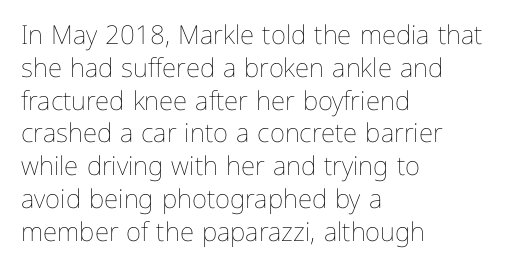
Q: Is the text bold? A: No.
Q: Is the text italic (slanted)? A: No, it is upright.
Q: Is the text underlined? A: No.
Q: How is the paragraph aligned? A: Left-aligned.
Q: Is the spacing between letters normal or unusually wide? A: Normal.
Q: Is the spacing between lines tight, normal or loose? A: Normal.
